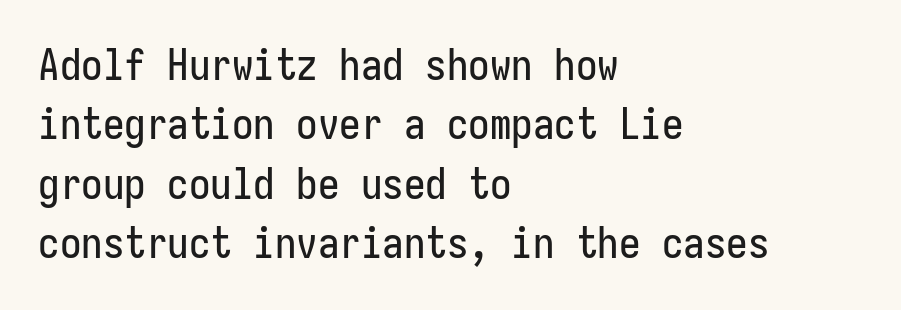
Successive baselines arrive at the customary interval. In terms of letterform style, serifs are entirely absent. Characters follow at the spacing the type designer built in. The paragraph has a hard left edge and a soft right edge. Characters remain perfectly vertical along every line.
